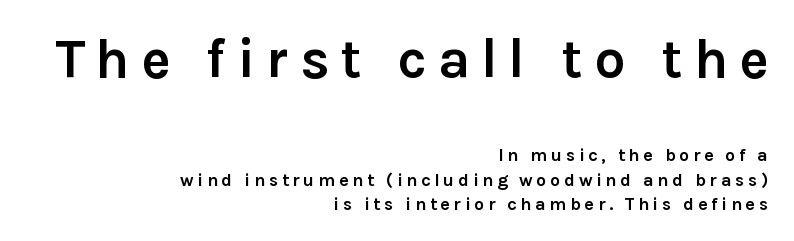
Q: Is the text bold? A: Yes.
Q: Is the text italic (slanted)? A: No, it is upright.
Q: Is the typeface a serif or a sans-serif typeface? A: Sans-serif.
Q: Is the text underlined? A: No.
Q: How is the paragraph aligned? A: Right-aligned.
Q: Is the spacing between letters normal or unusually wide? A: Unusually wide.
Q: Is the spacing between lines tight, normal or loose? A: Normal.
Q: Which block of text is set in a larger size, the first (top) or the second (bottom)? A: The first (top) one.
Q: Width (condensed, normal, or wide)? A: Normal.
Q: Stroke contrast? A: Low.
Q: x-height? A: Medium.
Q: Monospaced? A: No.
